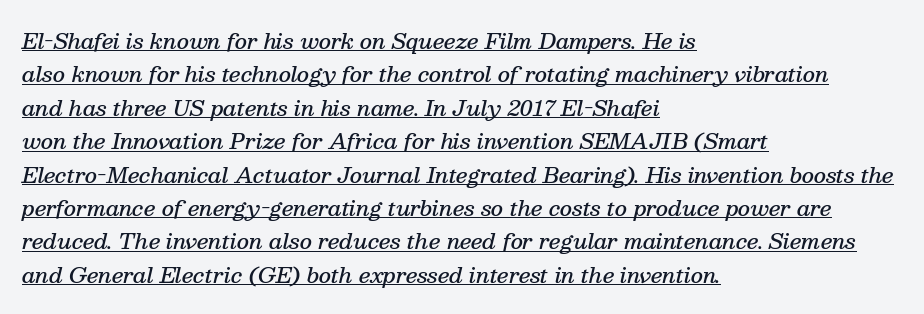
{"italic": "yes", "lean": "right", "slant_degrees": 13, "bold": "semi", "underline": "yes", "align": "left", "line_spacing": "normal", "line_spacing_ratio": 1.59, "letter_spacing": "normal", "letter_spacing_em": 0.0, "glyph_px": 21}
